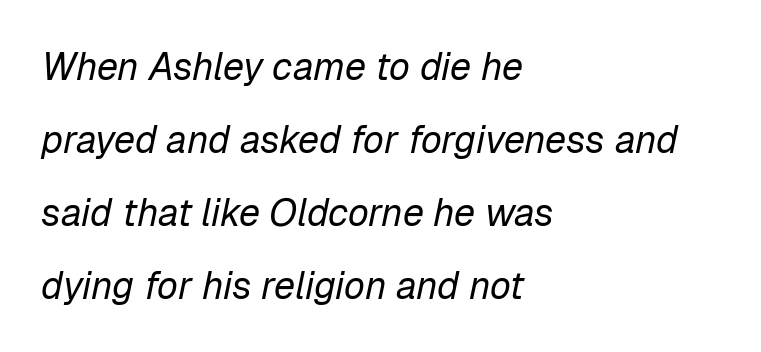
{"italic": "yes", "lean": "right", "slant_degrees": 12, "bold": "no", "weight": "regular", "width": "normal", "stroke_contrast": "low", "x_height": "medium", "monospaced": "no", "underline": "no", "align": "left", "line_spacing": "loose", "line_spacing_ratio": 1.92, "letter_spacing": "normal", "letter_spacing_em": 0.0, "glyph_px": 38}
